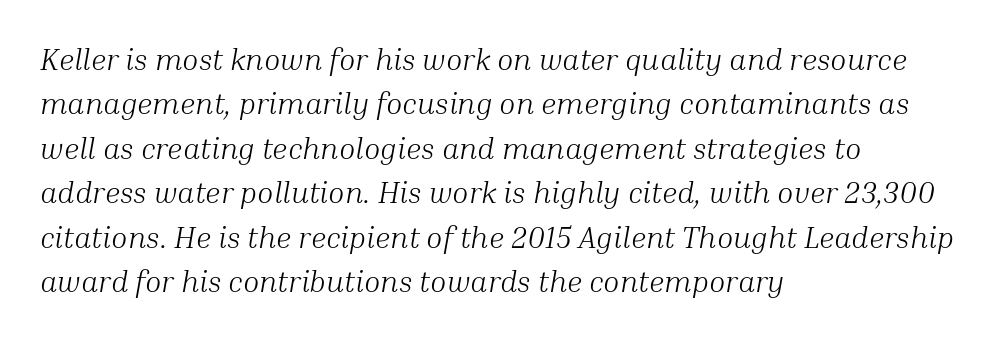
Heft: none added — not bold. This rendering uses left alignment, leaving the right contour irregular. The typography opts for an oblique posture over an upright one. The passage shown is typed in a proportional face where columns would drift.
